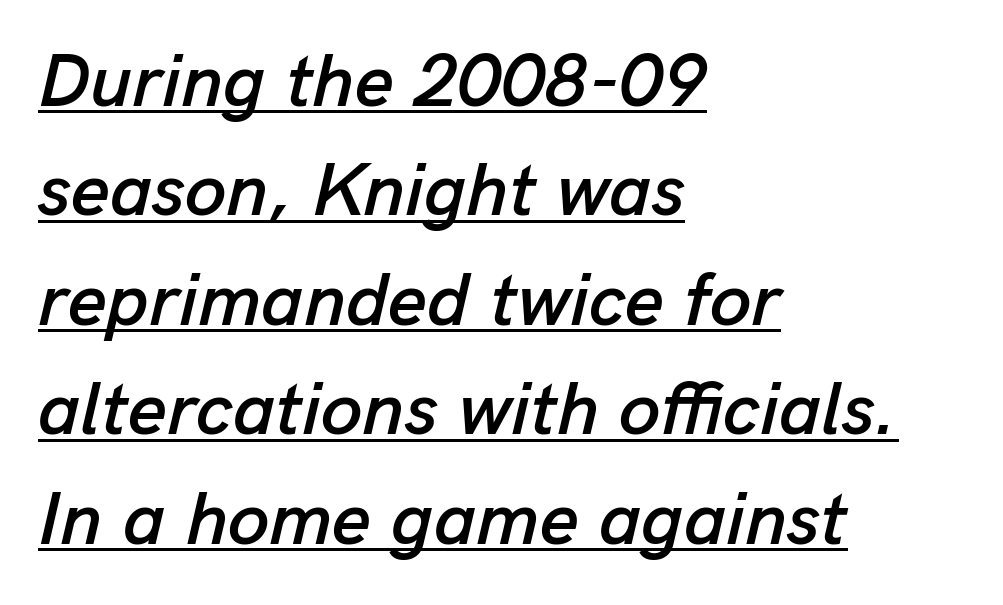
Q: Is the text italic (slanted)? A: Yes, it leans right by about 13 degrees.
Q: Is the text underlined? A: Yes.
Q: How is the paragraph aligned? A: Left-aligned.
Q: Is the spacing between letters normal or unusually wide? A: Normal.
Q: Is the spacing between lines tight, normal or loose? A: Normal.
Q: Width (condensed, normal, or wide)? A: Normal.
Q: Stroke contrast? A: Low.
Q: x-height? A: Medium.
Q: Monospaced? A: No.
